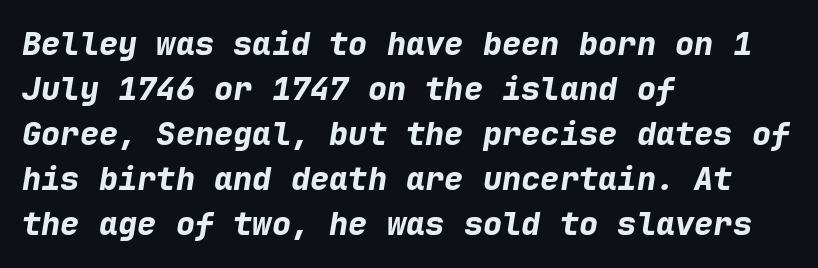
Caption: standard tracking, unaltered. Summary of weight: heavy, a full bold. Evenly set lines give the paragraph a standard silhouette. Every row of glyphs begins at an identical x-position on the left. The letters march in equal steps, a hallmark of fixed-pitch type. Clear beneath every line of the passage.
